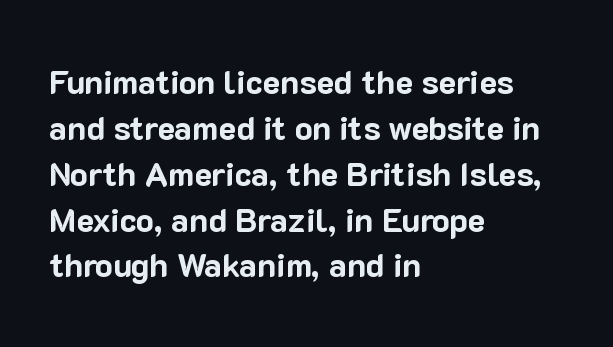
How heavy is the stroke? Heavy — this is a bold. Plain, unruled lines of type. Short note: letters normally spaced. Ascenders rise straight up at ninety degrees. Alignment: flush left. One glance says typical: line gaps are just what's usual.
